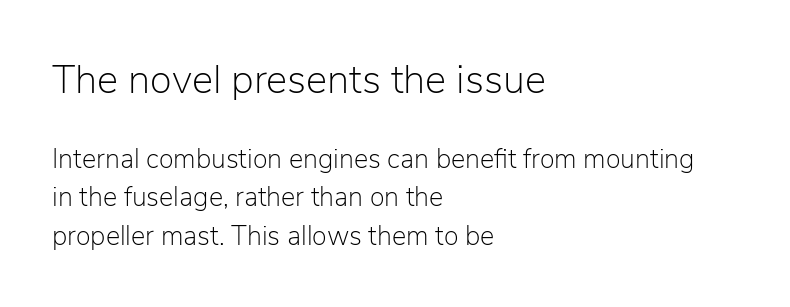
{"serif": "no", "italic": "no", "bold": "no", "weight": "light", "width": "normal", "stroke_contrast": "low", "x_height": "medium", "monospaced": "no", "underline": "no", "align": "left", "line_spacing": "normal", "line_spacing_ratio": 1.41, "letter_spacing": "normal", "letter_spacing_em": 0.0, "larger_block": "first", "size_ratio": 1.48, "glyph_px": 40}
